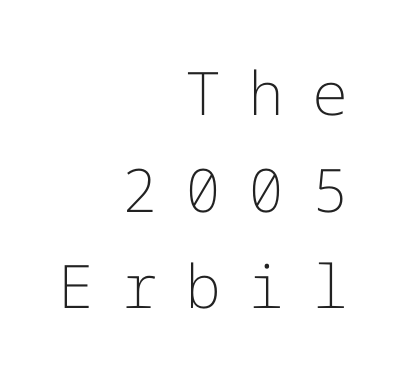
A clean baseline with only descenders dipping below it. Examine the stroke ends and you'll find no serifs. Someone cranked the tracking dial way up on this one. When letters stand straight like this, we call the style roman or upright. Rows of type keep a routine distance in the vertical direction.
